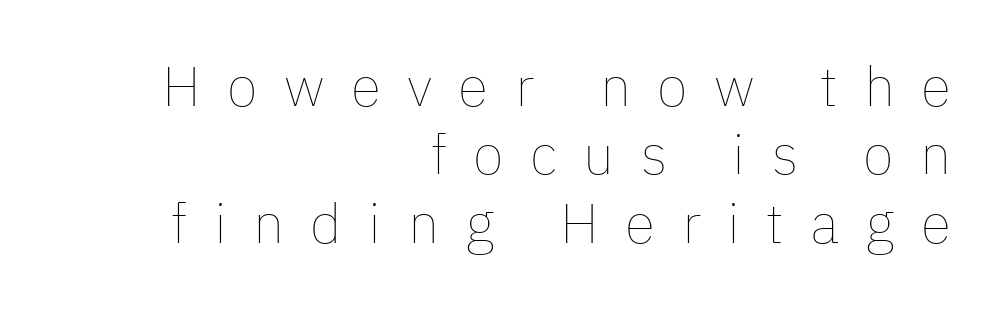
{"italic": "no", "bold": "no", "weight": "thin", "width": "normal", "stroke_contrast": "low", "x_height": "medium", "monospaced": "no", "underline": "no", "align": "right", "line_spacing_ratio": 1.22, "letter_spacing": "wide", "letter_spacing_em": 0.47, "glyph_px": 56}
